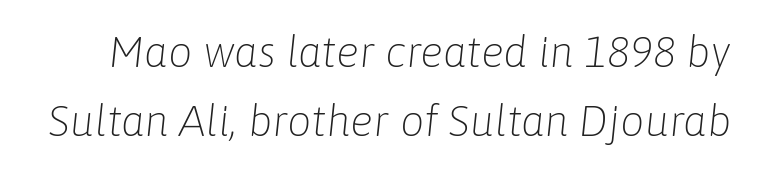
Q: Is the text bold? A: No.
Q: Is the text italic (slanted)? A: Yes, it leans right by about 6 degrees.
Q: Is the text underlined? A: No.
Q: Is the spacing between letters normal or unusually wide? A: Normal.
Q: Is the spacing between lines tight, normal or loose? A: Normal.
Q: Width (condensed, normal, or wide)? A: Normal.
Q: Stroke contrast? A: Low.
Q: x-height? A: Medium.
Q: Monospaced? A: No.
